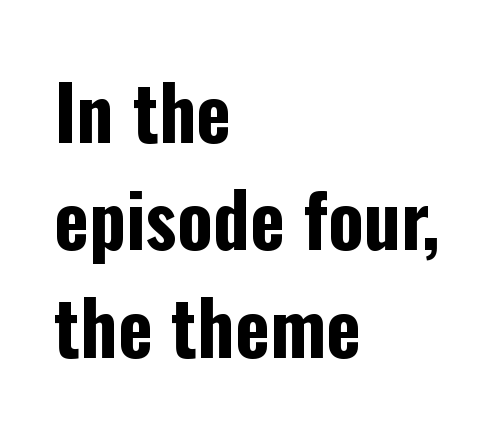
The lines in this sample share a left origin and differ only in where they stop. This is sans-serif lettering, the kind often seen on screens and signage. A bare baseline throughout the passage. There is no visible air inserted between adjacent glyphs. Every letter is thick-stroked: bold, no question.
